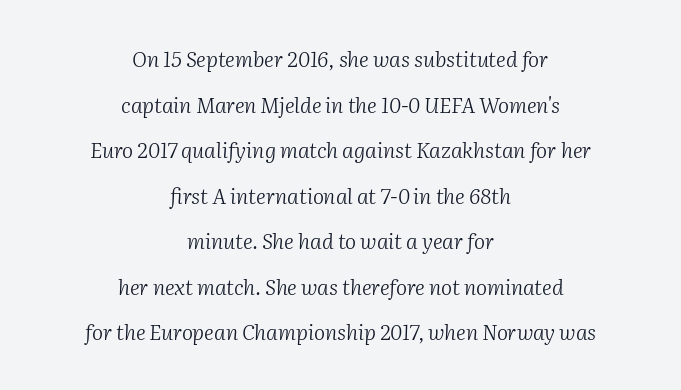
The image shows 21 px text type, italic (leaning right); set centered, loose line spacing (2.17x), normal letter spacing, not underlined.
